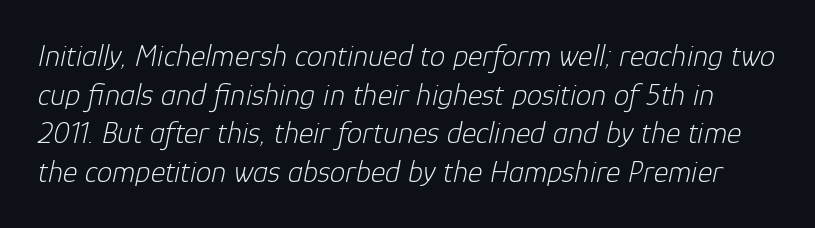
The image shows 31 px light type, italic (leaning right); set normal line spacing (1.25x), normal letter spacing, not underlined; low stroke contrast and a medium x-height.
